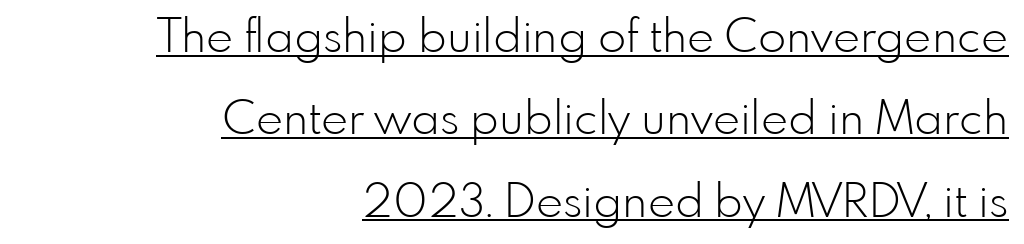
{"serif": "no", "italic": "no", "bold": "no", "weight": "light", "width": "normal", "stroke_contrast": "low", "x_height": "small", "monospaced": "no", "underline": "yes", "align": "right", "line_spacing_ratio": 1.79, "letter_spacing": "normal", "letter_spacing_em": 0.0, "glyph_px": 46}
